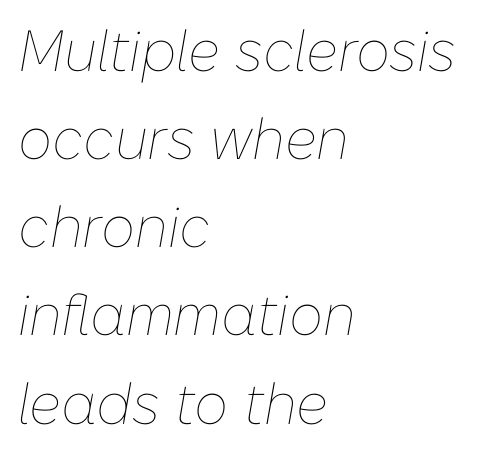
Q: Is the text bold? A: No.
Q: Is the text italic (slanted)? A: Yes, it leans right by about 10 degrees.
Q: Is the text underlined? A: No.
Q: How is the paragraph aligned? A: Left-aligned.
Q: Is the spacing between letters normal or unusually wide? A: Normal.
Q: Is the spacing between lines tight, normal or loose? A: Normal.
Q: Width (condensed, normal, or wide)? A: Normal.
Q: Stroke contrast? A: Low.
Q: x-height? A: Medium.
Q: Monospaced? A: No.
